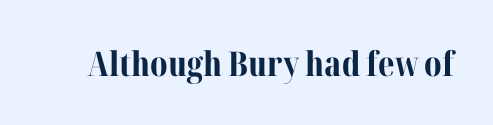
Here the designer chose a conventional face with non-uniform glyph widths. This sample uses an upright cut, with every glyph sitting square on the baseline. Just letters on the line, the space beneath them empty. The font family rendered here belongs to the serif group. Letter spacing: default. The font is running at its bold setting.
